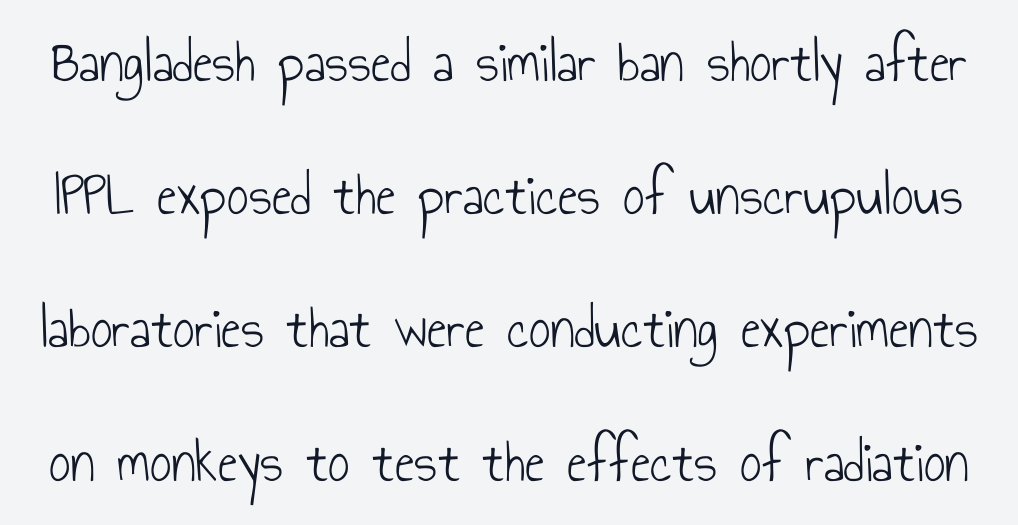
{"serif": "no", "italic": "no", "bold": "no", "weight": "light", "width": "condensed", "stroke_contrast": "low", "x_height": "small", "monospaced": "no", "underline": "no", "line_spacing": "loose", "line_spacing_ratio": 2.22, "letter_spacing": "normal", "letter_spacing_em": 0.0, "glyph_px": 60}
